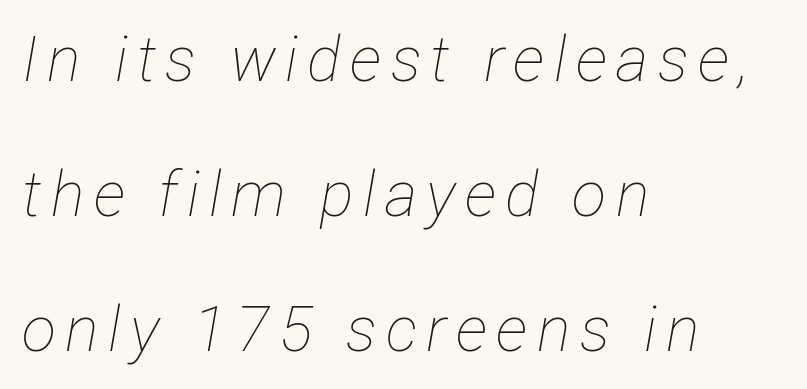
The image shows 63 px thin, condensed type, italic (leaning right); set left-aligned, loose line spacing (2.14x), not underlined; low stroke contrast and a medium x-height.
